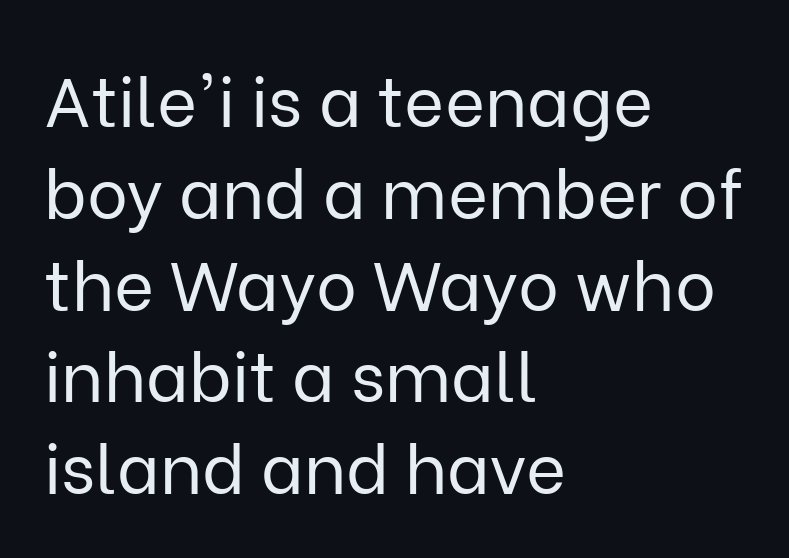
{"serif": "no", "italic": "no", "bold": "no", "weight": "regular", "width": "normal", "stroke_contrast": "low", "x_height": "medium", "monospaced": "no", "underline": "no", "align": "left", "line_spacing": "normal", "line_spacing_ratio": 1.33, "letter_spacing": "normal", "letter_spacing_em": 0.0, "glyph_px": 69}
